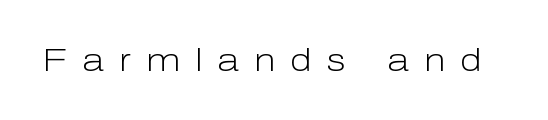
The image shows 32 px light sans-serif type, upright; set unusually wide letter spacing (+0.48 em), not underlined; low stroke contrast and a medium x-height.
